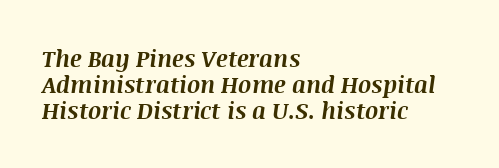
Q: Is the text bold? A: Yes.
Q: Is the text italic (slanted)? A: Yes, it leans right by about 8 degrees.
Q: Is the text underlined? A: No.
Q: How is the paragraph aligned? A: Left-aligned.
Q: Is the spacing between letters normal or unusually wide? A: Normal.
Q: Is the spacing between lines tight, normal or loose? A: Tight.
